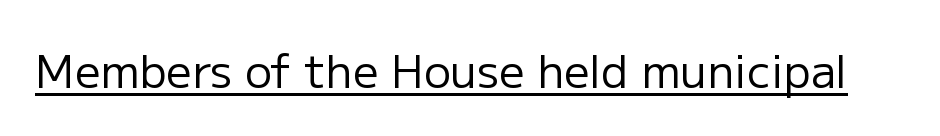
The designer went with a sans here, leaving each stem footless. Look at the tracking — it's just the regular setting, nothing added. Every word sits above its own underline. Here the designer chose a conventional face with non-uniform glyph widths. Nope, not italic — everything's standing straight. Stems here are at most as thick as an everyday book face.
